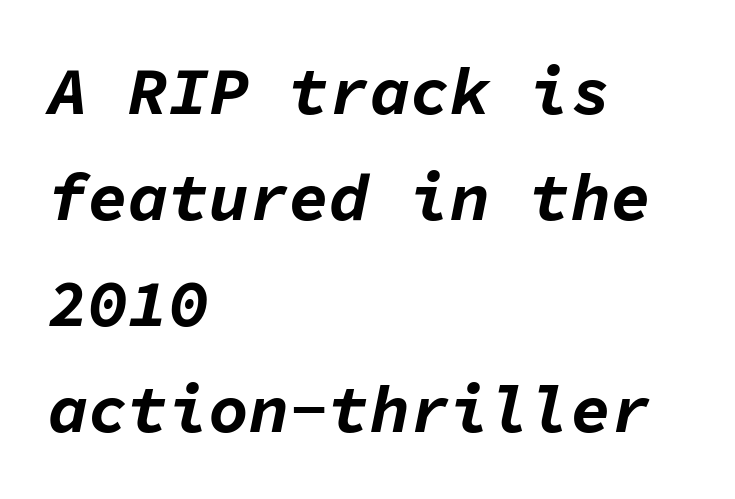
{"italic": "yes", "lean": "right", "slant_degrees": 11, "bold": "yes", "weight": "bold", "width": "normal", "stroke_contrast": "low", "x_height": "medium", "monospaced": "yes", "underline": "no", "align": "left", "line_spacing": "normal", "line_spacing_ratio": 1.58, "letter_spacing": "normal", "letter_spacing_em": 0.0, "glyph_px": 67}
